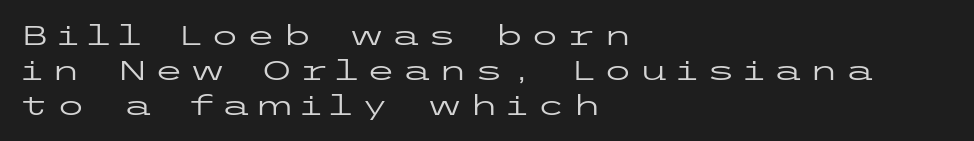
Q: Is the text bold? A: No.
Q: Is the text italic (slanted)? A: No, it is upright.
Q: Is the text underlined? A: No.
Q: How is the paragraph aligned? A: Left-aligned.
Q: Is the spacing between letters normal or unusually wide? A: Unusually wide.
Q: Is the spacing between lines tight, normal or loose? A: Normal.
